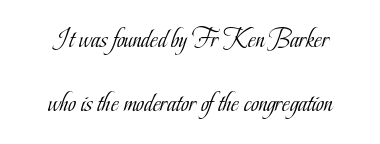
The image shows 27 px text type; set centered, loose line spacing (2.38x), normal letter spacing, not underlined.
